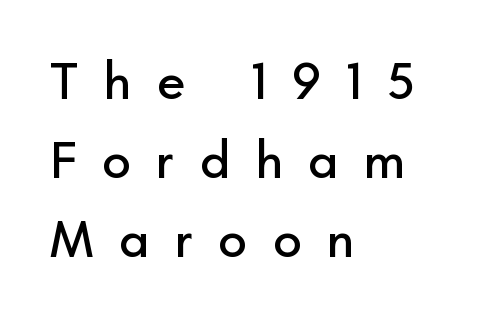
Q: Is the text italic (slanted)? A: No, it is upright.
Q: Is the typeface a serif or a sans-serif typeface? A: Sans-serif.
Q: Is the text underlined? A: No.
Q: How is the paragraph aligned? A: Left-aligned.
Q: Is the spacing between letters normal or unusually wide? A: Unusually wide.
Q: Is the spacing between lines tight, normal or loose? A: Normal.
Q: Width (condensed, normal, or wide)? A: Normal.
Q: Stroke contrast? A: Low.
Q: x-height? A: Small.
Q: Monospaced? A: No.
